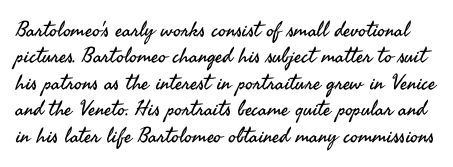
Q: Is the text bold? A: No.
Q: Is the text italic (slanted)? A: Yes.
Q: Is the text underlined? A: No.
Q: Is the spacing between letters normal or unusually wide? A: Normal.
Q: Is the spacing between lines tight, normal or loose? A: Normal.
